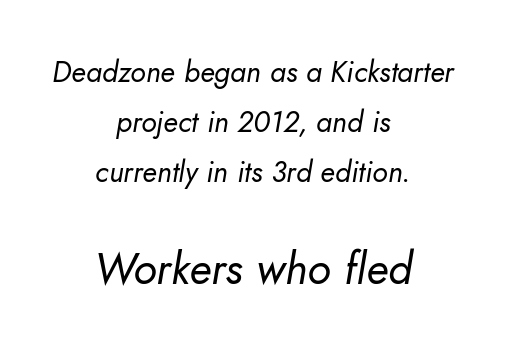
Notice how the stems are inclined rather than vertical — that's the hallmark of italics. Between these two stacked blocks, the lower one wins on size. Here the designer chose a conventional face with non-uniform glyph widths. No word sits above an underline.
